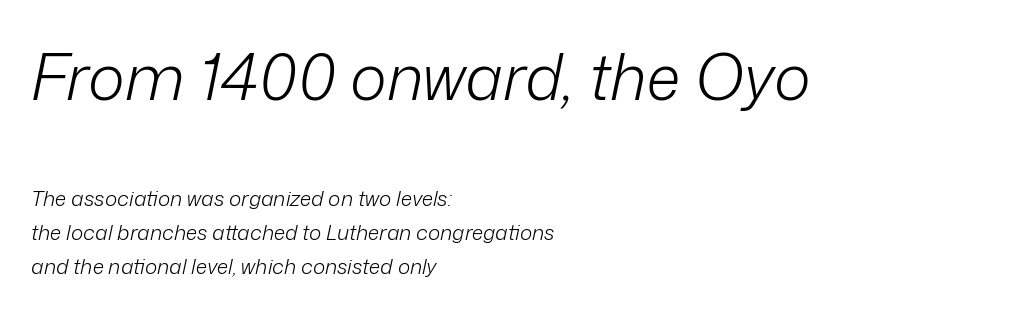
{"italic": "yes", "lean": "right", "slant_degrees": 12, "bold": "no", "weight": "light", "width": "normal", "stroke_contrast": "low", "x_height": "medium", "monospaced": "no", "underline": "no", "align": "left", "line_spacing": "normal", "line_spacing_ratio": 1.62, "letter_spacing": "normal", "letter_spacing_em": 0.0, "larger_block": "first", "size_ratio": 3.0, "glyph_px": 63}
